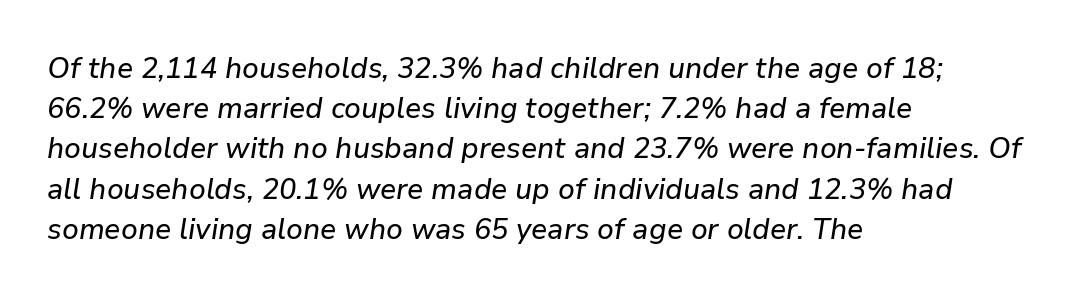
The image shows 30 px text type, italic (leaning right); set left-aligned, normal line spacing (1.34x), normal letter spacing, not underlined; low stroke contrast and a medium x-height.
